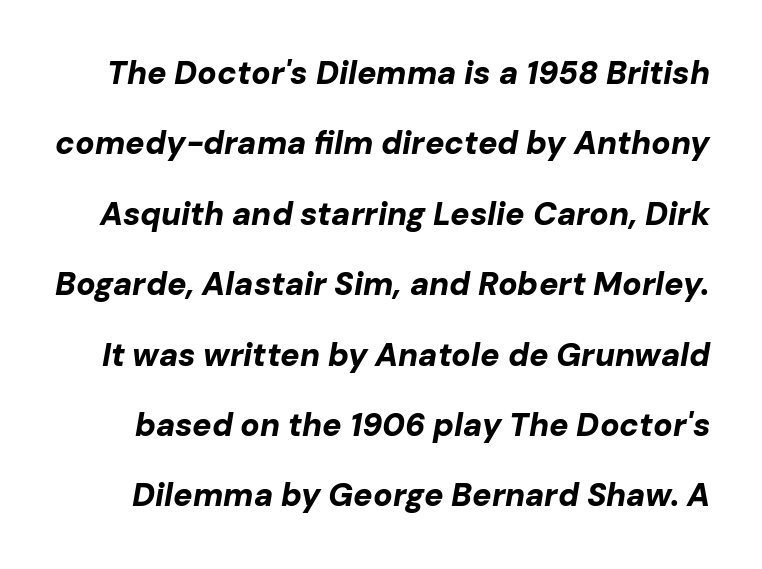
{"italic": "yes", "lean": "right", "slant_degrees": 10, "bold": "yes", "weight": "bold", "width": "normal", "stroke_contrast": "low", "x_height": "medium", "monospaced": "no", "underline": "no", "line_spacing": "loose", "line_spacing_ratio": 2.2, "letter_spacing": "normal", "letter_spacing_em": 0.0, "glyph_px": 32}
